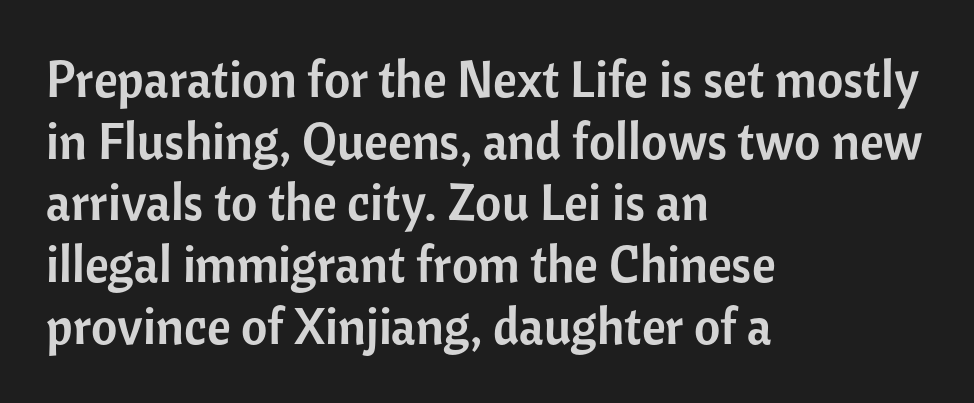
{"serif": "no", "italic": "no", "width": "normal", "stroke_contrast": "low", "x_height": "medium", "monospaced": "no", "underline": "no", "align": "left", "line_spacing_ratio": 1.21, "letter_spacing": "normal", "letter_spacing_em": 0.0, "glyph_px": 51}
